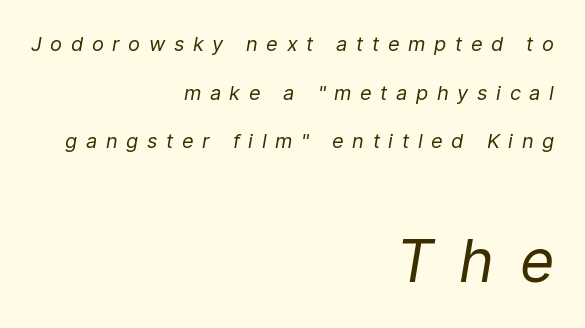
{"italic": "yes", "lean": "right", "slant_degrees": 9, "bold": "no", "weight": "regular", "width": "normal", "stroke_contrast": "low", "x_height": "medium", "monospaced": "no", "underline": "no", "align": "right", "line_spacing": "loose", "line_spacing_ratio": 2.43, "letter_spacing": "wide", "letter_spacing_em": 0.43, "larger_block": "second", "size_ratio": 2.95, "glyph_px": 59}
